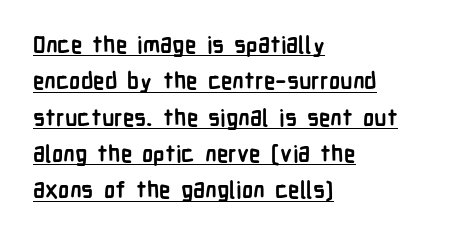
The image shows 23 px bold type, upright; set left-aligned, normal line spacing (1.58x), normal letter spacing, underlined.
